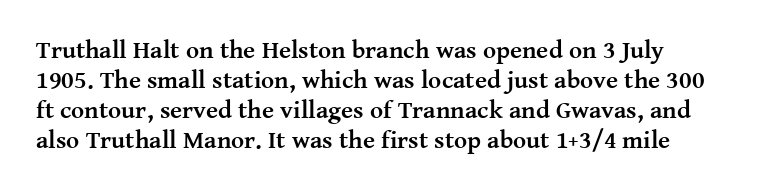
The axis of the letterforms is exactly vertical. Heavy-handed strokes throughout: this text is bold. Observe the ordinary spacing: letters are neighbours, not strangers. Unmarked baselines from the first word to the last.
